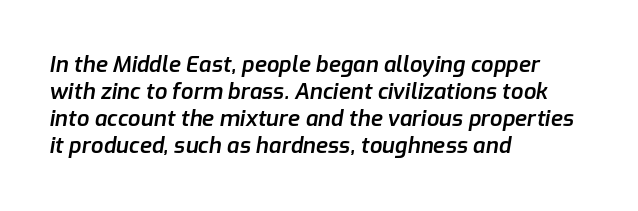
{"italic": "yes", "lean": "right", "slant_degrees": 9, "bold": "semi", "underline": "no", "align": "left", "line_spacing_ratio": 1.23, "letter_spacing": "normal", "letter_spacing_em": 0.0, "glyph_px": 22}
